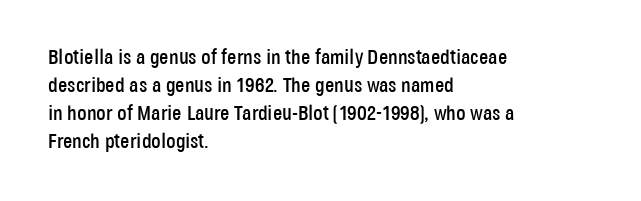
Q: Is the text italic (slanted)? A: No, it is upright.
Q: Is the text underlined? A: No.
Q: How is the paragraph aligned? A: Left-aligned.
Q: Is the spacing between letters normal or unusually wide? A: Normal.
Q: Is the spacing between lines tight, normal or loose? A: Normal.
